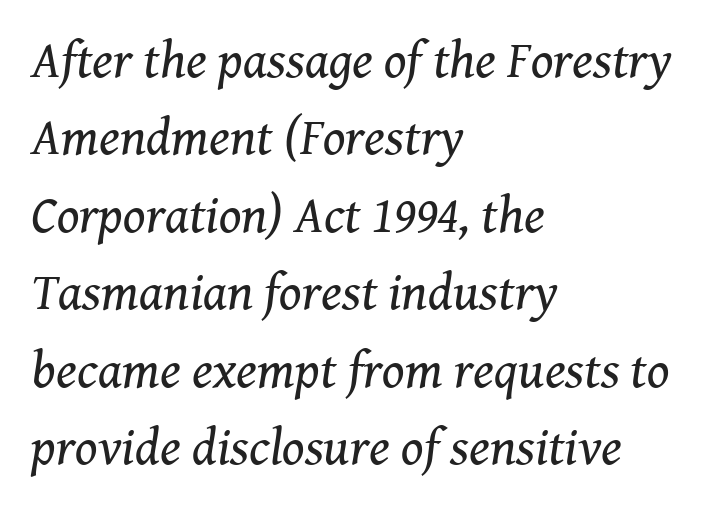
The image shows 52 px regular-weight serif type, italic (leaning right); set left-aligned, normal line spacing (1.49x), normal letter spacing, not underlined; medium stroke contrast and a medium x-height.
